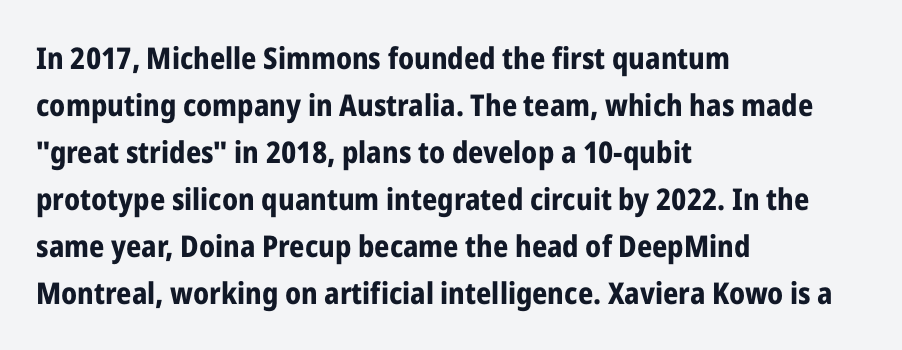
The image shows 30 px bold, condensed sans-serif type, upright; set left-aligned, normal line spacing (1.57x), normal letter spacing, not underlined; low stroke contrast and a medium x-height.
